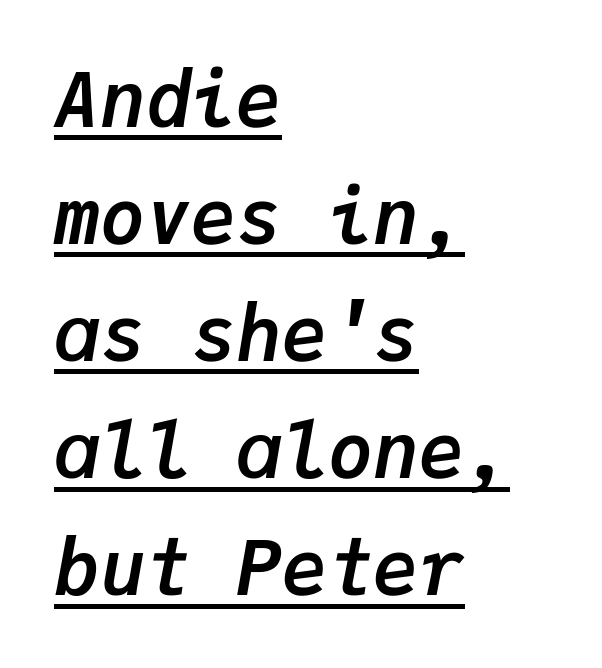
{"italic": "yes", "lean": "right", "slant_degrees": 9, "bold": "yes", "weight": "semibold", "width": "normal", "stroke_contrast": "low", "x_height": "medium", "monospaced": "yes", "underline": "yes", "align": "left", "line_spacing": "normal", "line_spacing_ratio": 1.54, "letter_spacing": "normal", "letter_spacing_em": 0.0, "glyph_px": 76}
